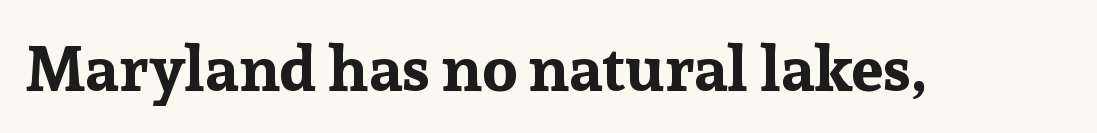
This sample has the flowing, uneven cadence of proportional lettering. Tall strokes in this sample are plumb rather than angled. A clean baseline with only descenders dipping below it. The sample has been set heavy, in full bold. No extra tracking has been applied to these lines.
